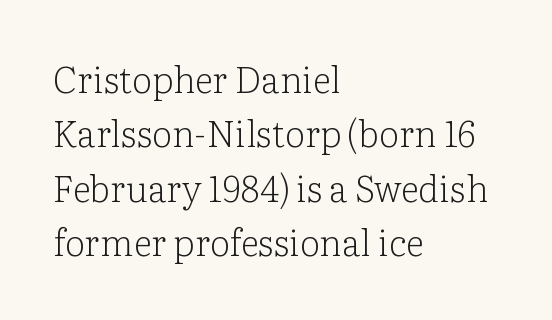
Q: Is the text bold? A: No.
Q: Is the text italic (slanted)? A: No, it is upright.
Q: Is the typeface a serif or a sans-serif typeface? A: Serif.
Q: Is the text underlined? A: No.
Q: How is the paragraph aligned? A: Left-aligned.
Q: Is the spacing between letters normal or unusually wide? A: Normal.
Q: Is the spacing between lines tight, normal or loose? A: Normal.
Q: Width (condensed, normal, or wide)? A: Normal.
Q: Stroke contrast? A: Low.
Q: x-height? A: Medium.
Q: Monospaced? A: No.
